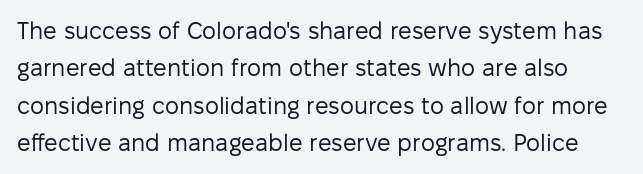
{"italic": "no", "bold": "no", "underline": "no", "line_spacing": "normal", "line_spacing_ratio": 1.56, "letter_spacing": "normal", "letter_spacing_em": 0.0, "glyph_px": 24}
